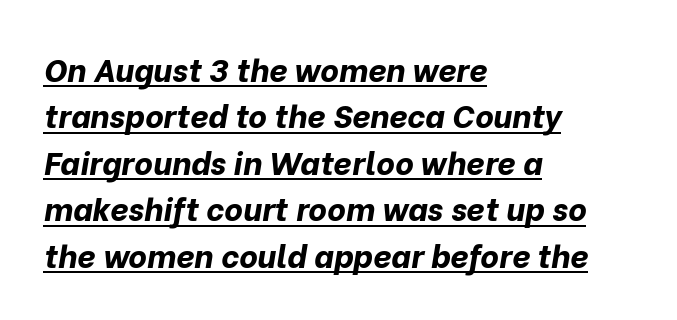
The image shows 32 px bold type, italic (leaning right); set left-aligned, normal line spacing (1.45x), normal letter spacing, underlined; low stroke contrast and a medium x-height.
